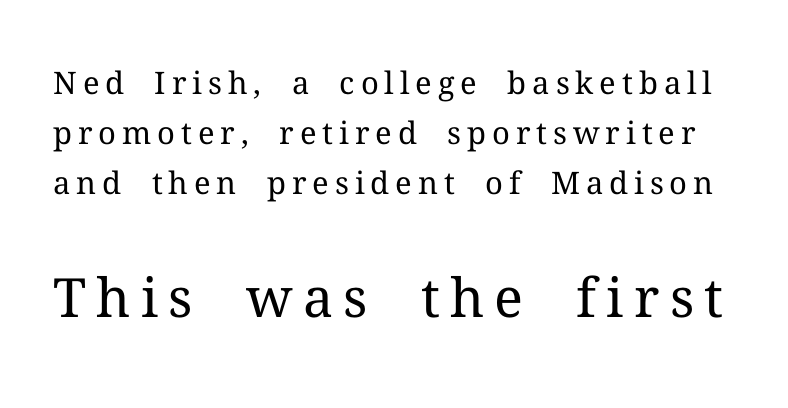
{"serif": "yes", "italic": "no", "bold": "no", "weight": "regular", "width": "normal", "stroke_contrast": "medium", "x_height": "medium", "monospaced": "no", "underline": "no", "line_spacing": "normal", "line_spacing_ratio": 1.61, "larger_block": "second", "size_ratio": 1.74, "glyph_px": 54}
